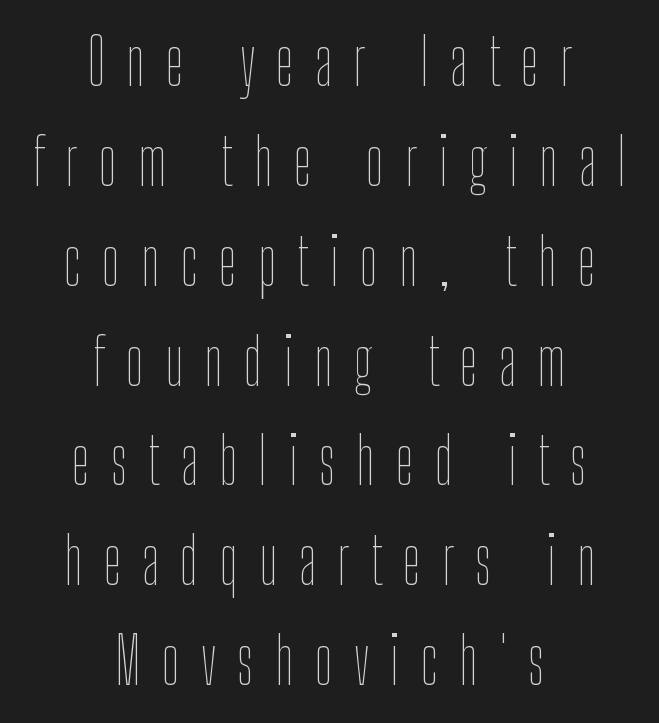
Q: Is the text bold? A: No.
Q: Is the text italic (slanted)? A: No, it is upright.
Q: Is the text underlined? A: No.
Q: How is the paragraph aligned? A: Centered.
Q: Is the spacing between letters normal or unusually wide? A: Unusually wide.
Q: Is the spacing between lines tight, normal or loose? A: Normal.
Q: Width (condensed, normal, or wide)? A: Condensed.
Q: Stroke contrast? A: Low.
Q: x-height? A: Medium.
Q: Monospaced? A: No.
